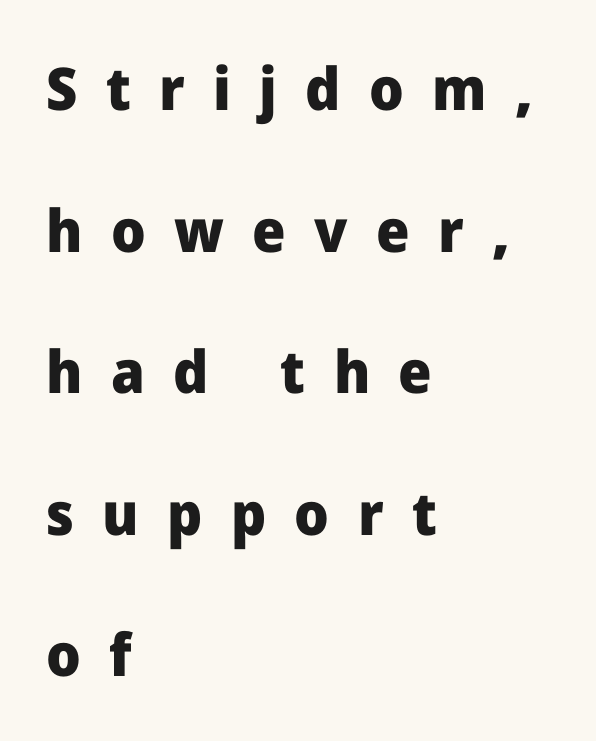
Q: Is the text bold? A: Yes.
Q: Is the text italic (slanted)? A: No, it is upright.
Q: Is the typeface a serif or a sans-serif typeface? A: Sans-serif.
Q: Is the text underlined? A: No.
Q: How is the paragraph aligned? A: Left-aligned.
Q: Is the spacing between letters normal or unusually wide? A: Unusually wide.
Q: Is the spacing between lines tight, normal or loose? A: Loose.
Q: Width (condensed, normal, or wide)? A: Normal.
Q: Stroke contrast? A: Low.
Q: x-height? A: Medium.
Q: Monospaced? A: No.
